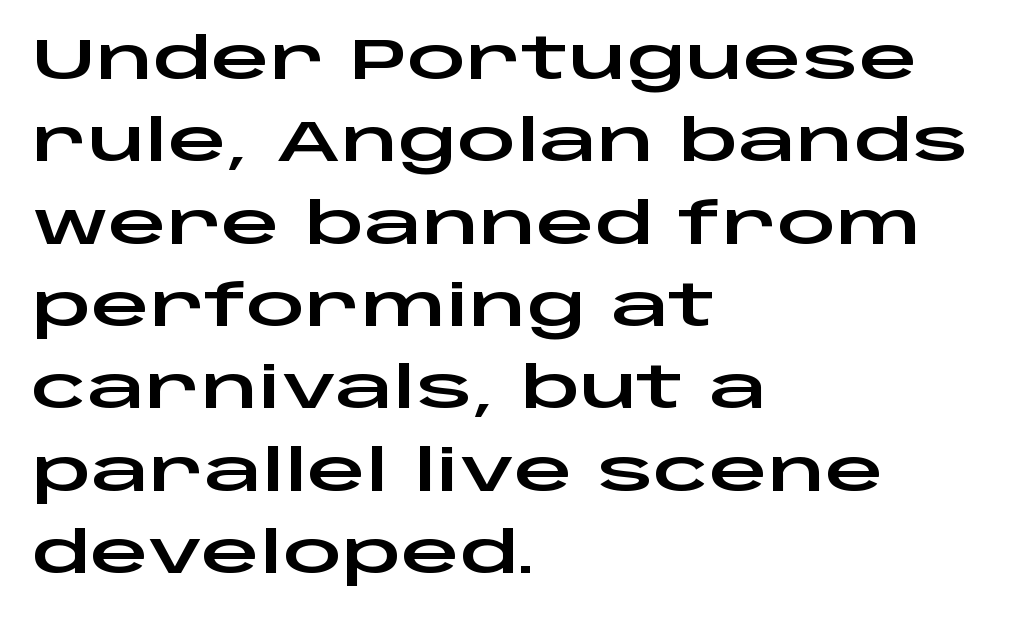
{"serif": "no", "italic": "no", "width": "wide", "stroke_contrast": "low", "x_height": "large", "monospaced": "no", "underline": "no", "align": "left", "line_spacing": "normal", "line_spacing_ratio": 1.42, "letter_spacing": "normal", "letter_spacing_em": 0.0, "glyph_px": 58}
